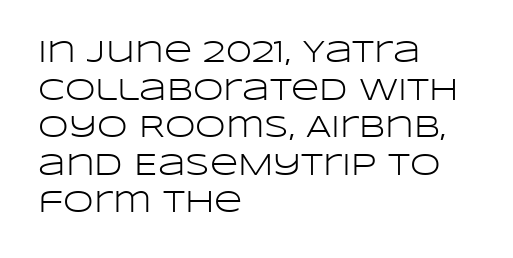
Q: Is the text bold? A: No.
Q: Is the text italic (slanted)? A: No, it is upright.
Q: Is the typeface a serif or a sans-serif typeface? A: Sans-serif.
Q: Is the text underlined? A: No.
Q: How is the paragraph aligned? A: Left-aligned.
Q: Is the spacing between letters normal or unusually wide? A: Normal.
Q: Width (condensed, normal, or wide)? A: Wide.
Q: Stroke contrast? A: Low.
Q: x-height? A: Large.
Q: Monospaced? A: No.
